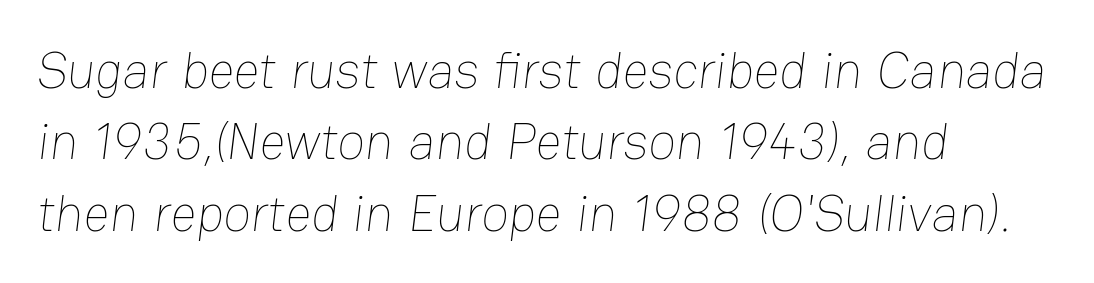
The image shows 51 px thin type; set left-aligned, normal line spacing (1.4x), normal letter spacing, not underlined; low stroke contrast and a medium x-height.
